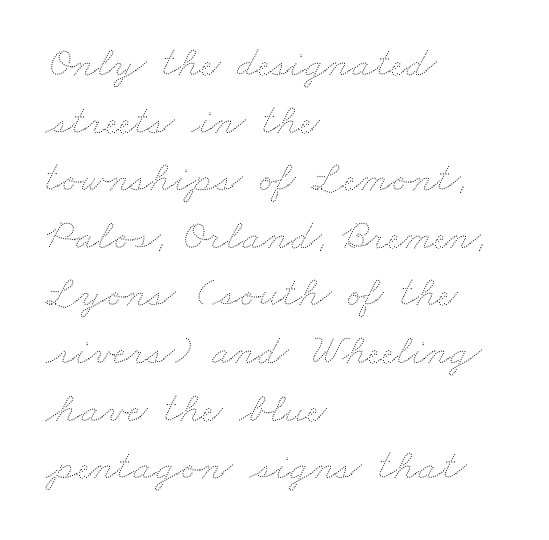
{"bold": "no", "weight": "thin", "width": "wide", "stroke_contrast": "medium", "x_height": "small", "monospaced": "no", "underline": "no", "align": "left", "line_spacing": "normal", "line_spacing_ratio": 1.34, "letter_spacing": "normal", "letter_spacing_em": 0.0, "glyph_px": 43}
